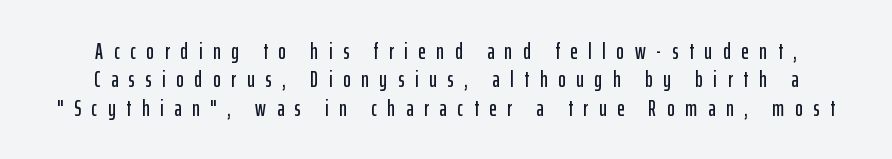
The image shows 23 px text type, upright; set line spacing 1.23x, unusually wide letter spacing (+0.46 em), not underlined.
